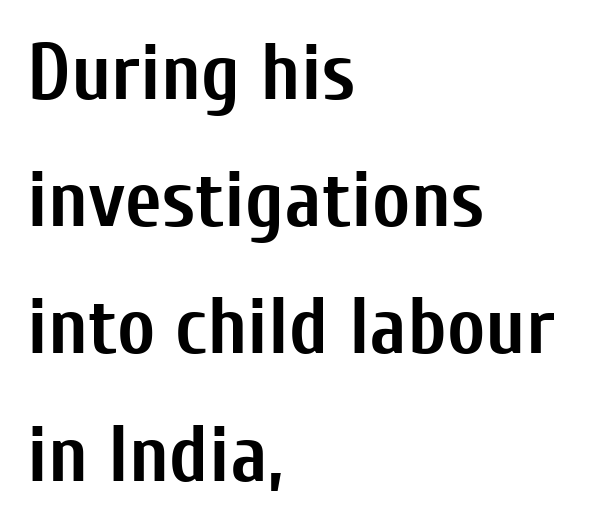
Q: Is the text bold? A: Yes.
Q: Is the text italic (slanted)? A: No, it is upright.
Q: Is the typeface a serif or a sans-serif typeface? A: Sans-serif.
Q: Is the text underlined? A: No.
Q: How is the paragraph aligned? A: Left-aligned.
Q: Is the spacing between letters normal or unusually wide? A: Normal.
Q: Is the spacing between lines tight, normal or loose? A: Normal.
Q: Width (condensed, normal, or wide)? A: Condensed.
Q: Stroke contrast? A: Low.
Q: x-height? A: Medium.
Q: Monospaced? A: No.
